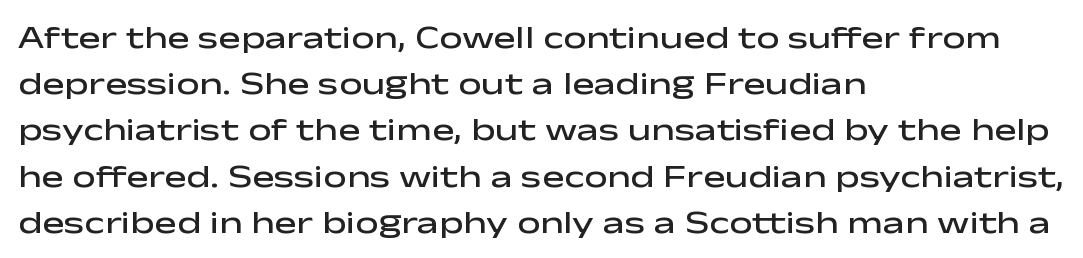
The image shows 33 px semibold, wide sans-serif type, upright; set left-aligned, normal line spacing (1.4x), normal letter spacing, not underlined; low stroke contrast and a medium x-height.
